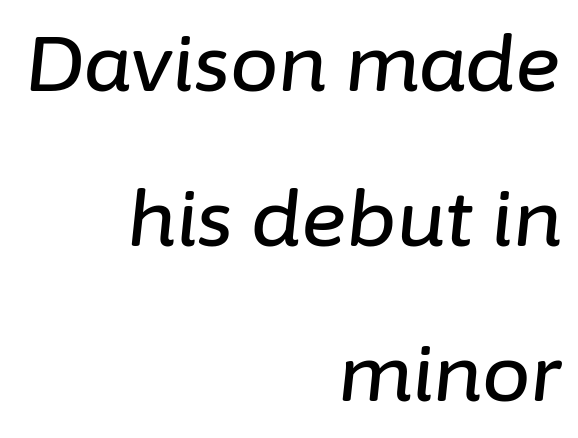
{"italic": "yes", "lean": "right", "slant_degrees": 6, "width": "normal", "stroke_contrast": "low", "x_height": "medium", "monospaced": "no", "underline": "no", "align": "right", "line_spacing": "loose", "line_spacing_ratio": 2.01, "letter_spacing": "normal", "letter_spacing_em": 0.0, "glyph_px": 77}
